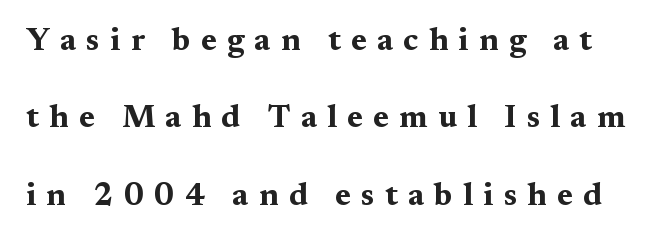
Q: Is the text bold? A: Yes.
Q: Is the text italic (slanted)? A: No, it is upright.
Q: Is the typeface a serif or a sans-serif typeface? A: Serif.
Q: Is the text underlined? A: No.
Q: Is the spacing between letters normal or unusually wide? A: Unusually wide.
Q: Is the spacing between lines tight, normal or loose? A: Loose.
Q: Width (condensed, normal, or wide)? A: Wide.
Q: Stroke contrast? A: Medium.
Q: x-height? A: Medium.
Q: Monospaced? A: No.
